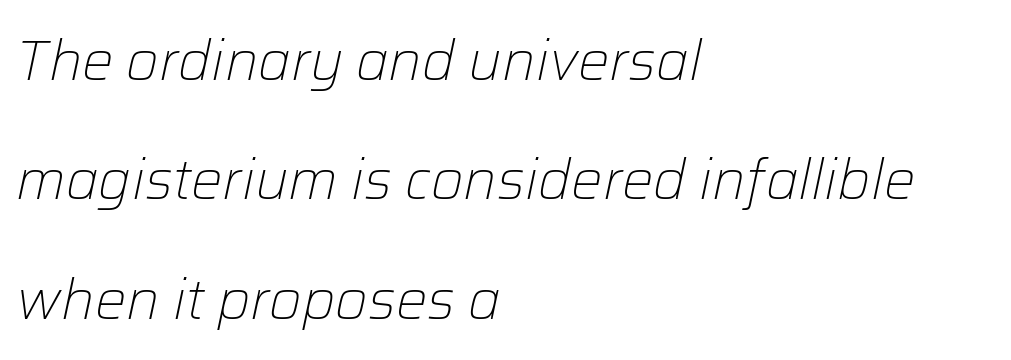
Every character sits at an angle, as italics do. The line texture is even and compact thanks to regular tracking. You could not count columns in this text — the font is proportionally spaced. The rendering anchors every line to the left-hand side.
